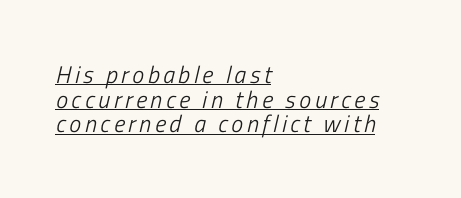
{"italic": "yes", "lean": "right", "slant_degrees": 13, "bold": "no", "underline": "yes", "align": "left", "line_spacing": "tight", "line_spacing_ratio": 1.03, "glyph_px": 24}
